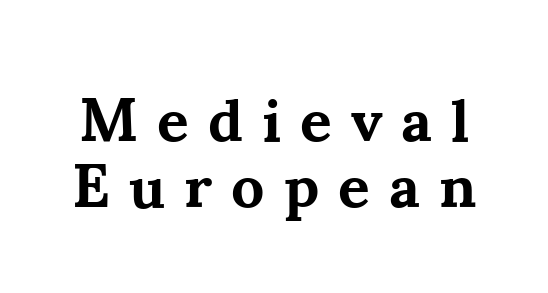
The image shows 61 px bold serif type, upright; set centered, tight line spacing (1.09x), unusually wide letter spacing (+0.31 em), not underlined; medium stroke contrast and a small x-height.
